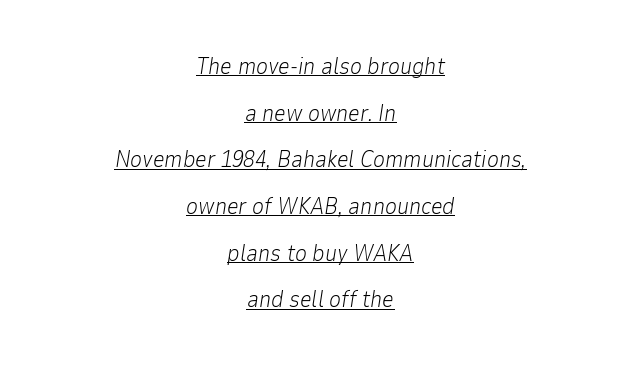
Words appear dense and cohesive because spacing is normal. Reading down the block, each line starts at a different indent, mirrored at its end. How would I describe the line gaps? Wide and relaxed. Would a proofreader flag this as italicized? Yes. Weight: not bold — regular or lighter. Students, observe the line beneath the letters — that is underlining.
